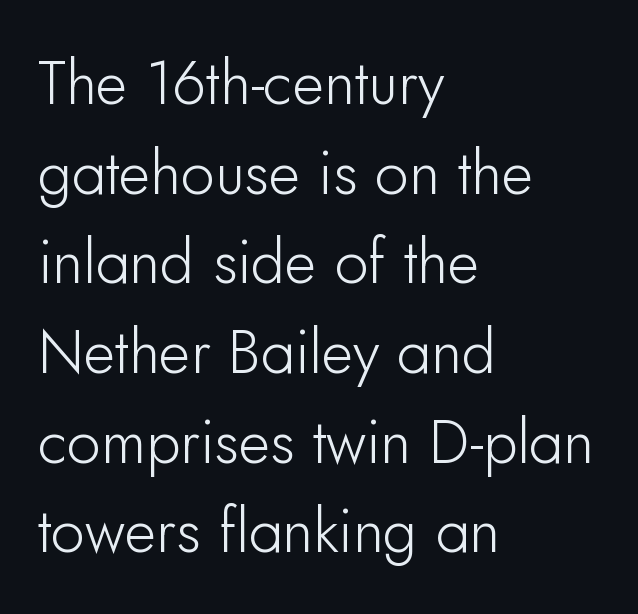
The image shows 61 px sans-serif type, upright; set left-aligned, normal line spacing (1.47x), normal letter spacing, not underlined; low stroke contrast and a small x-height.
